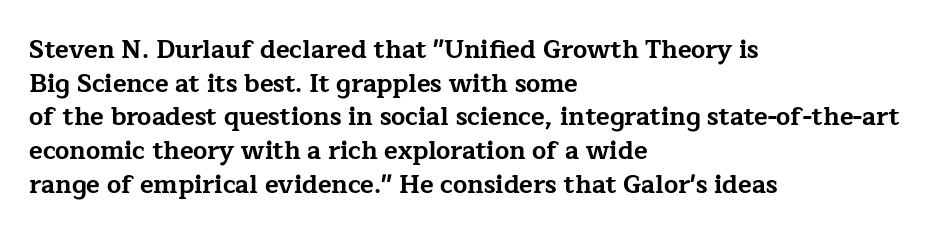
The image shows 25 px bold type, upright; set left-aligned, normal line spacing (1.35x), normal letter spacing, not underlined.
